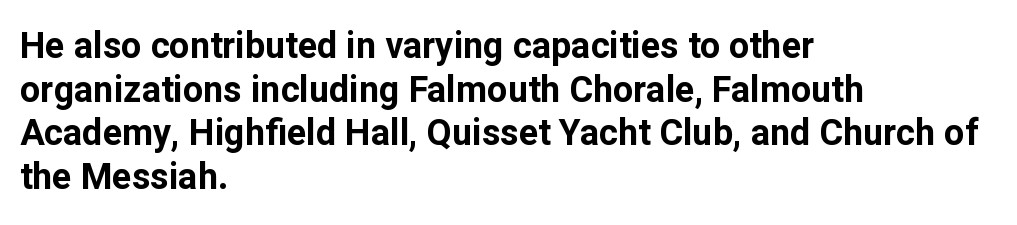
The image shows 36 px bold sans-serif type, upright; set left-aligned, line spacing 1.21x, normal letter spacing, not underlined; low stroke contrast and a medium x-height.
